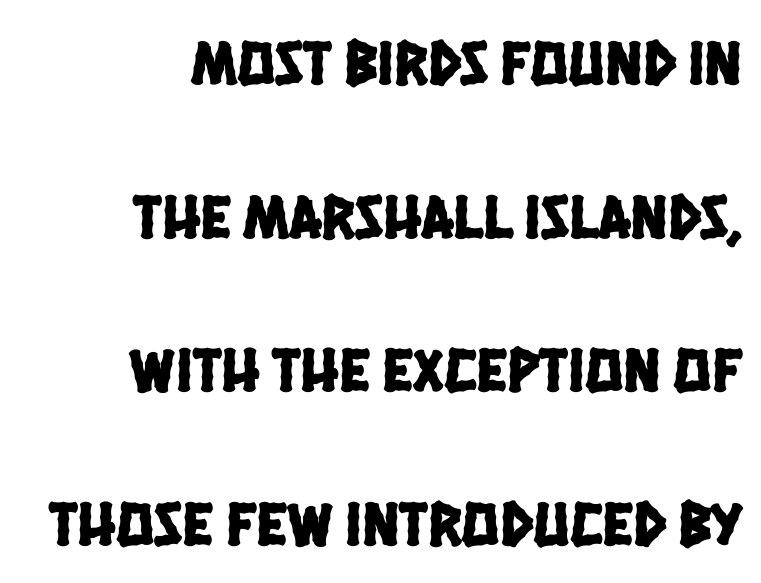
Q: Is the typeface a serif or a sans-serif typeface? A: Sans-serif.
Q: Is the text underlined? A: No.
Q: How is the paragraph aligned? A: Right-aligned.
Q: Is the spacing between letters normal or unusually wide? A: Normal.
Q: Is the spacing between lines tight, normal or loose? A: Loose.
Q: Width (condensed, normal, or wide)? A: Condensed.
Q: Stroke contrast? A: Low.
Q: x-height? A: Large.
Q: Monospaced? A: No.
